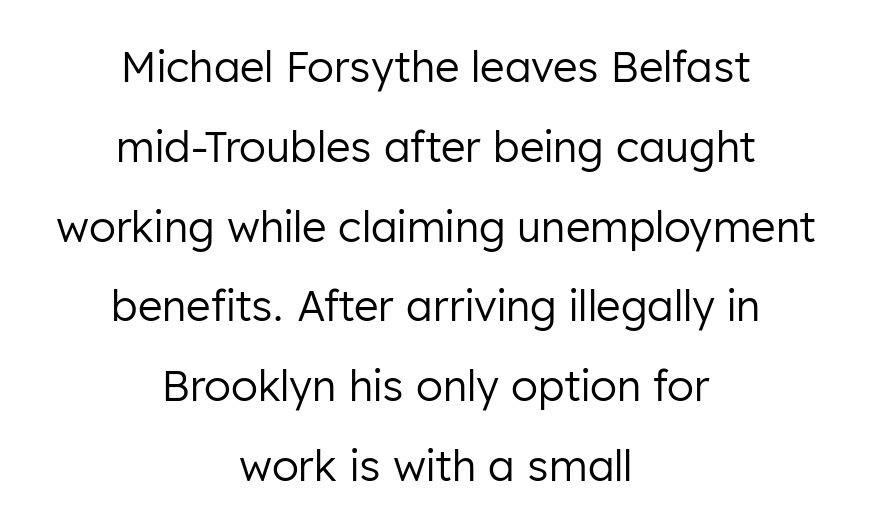
The image shows 42 px regular-weight sans-serif type, upright; set centered, loose line spacing (1.9x), normal letter spacing, not underlined; low stroke contrast and a medium x-height.
